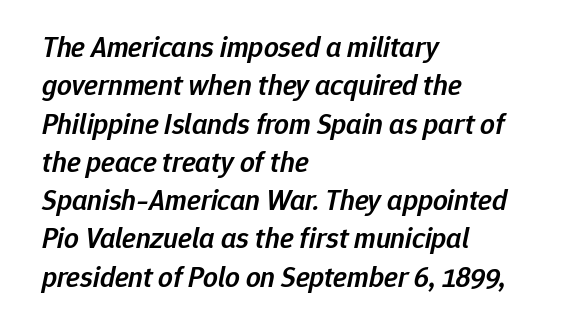
Q: Is the text bold? A: Semi-bold.
Q: Is the text italic (slanted)? A: Yes, it leans right by about 12 degrees.
Q: Is the text underlined? A: No.
Q: How is the paragraph aligned? A: Left-aligned.
Q: Is the spacing between letters normal or unusually wide? A: Normal.
Q: Is the spacing between lines tight, normal or loose? A: Normal.
Q: Width (condensed, normal, or wide)? A: Normal.
Q: Stroke contrast? A: Low.
Q: x-height? A: Medium.
Q: Monospaced? A: No.
